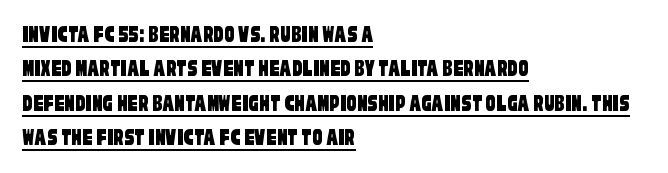
{"underline": "yes", "align": "left", "line_spacing": "normal", "line_spacing_ratio": 1.38, "letter_spacing": "normal", "letter_spacing_em": 0.0, "glyph_px": 25}
